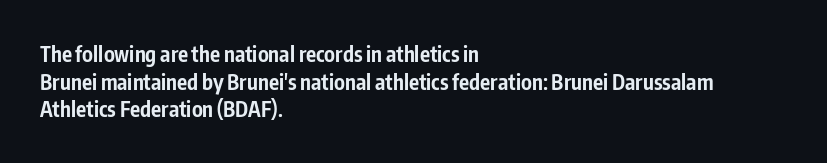
{"italic": "no", "bold": "yes", "underline": "no", "align": "left", "line_spacing": "normal", "line_spacing_ratio": 1.32, "letter_spacing": "normal", "letter_spacing_em": 0.0, "glyph_px": 21}
